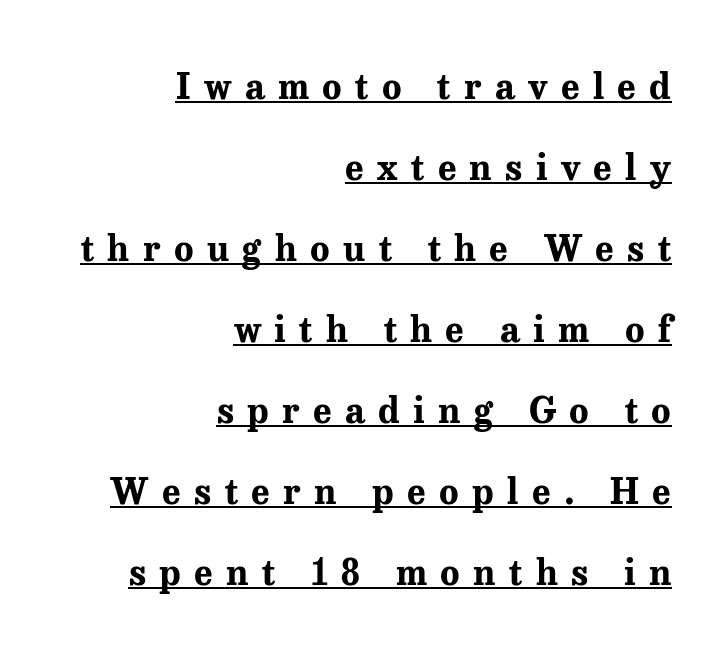
The image shows 36 px bold serif type, upright; set right-aligned, loose line spacing (2.25x), unusually wide letter spacing (+0.37 em), underlined; medium stroke contrast and a medium x-height.
